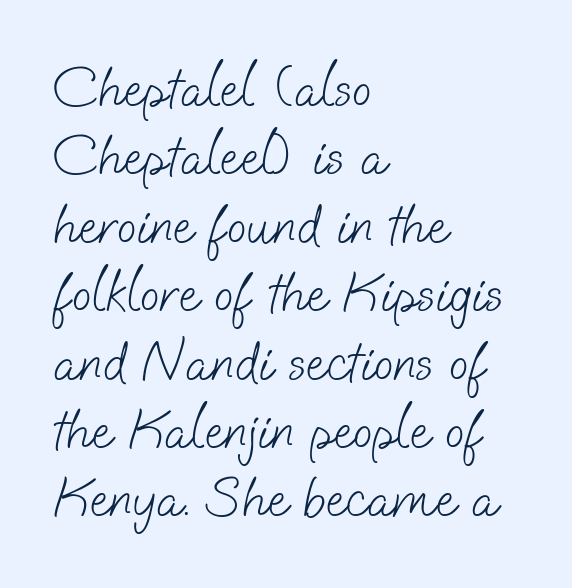
Here the designer chose a conventional face with non-uniform glyph widths. The space directly below the letters is spotless. Nothing unusual about the tracking: characters are spaced as the font intends. A classic flush-left, rag-right setting is used for this passage.
